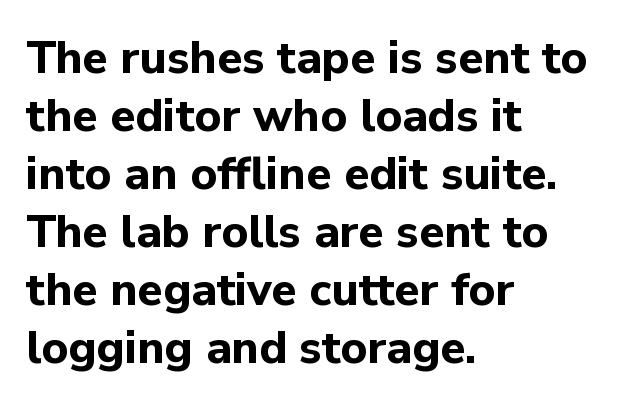
The image shows 46 px bold sans-serif type, upright; set left-aligned, normal line spacing (1.26x), normal letter spacing, not underlined; low stroke contrast and a medium x-height.
